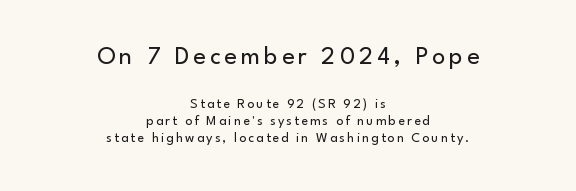
The image shows 26 px text type, upright; set centered, line spacing 1.22x, not underlined; the first (top) block is 1.86x larger.
